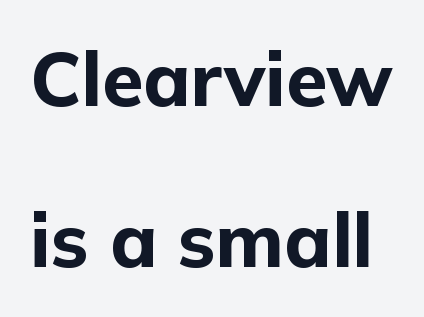
The image shows 75 px bold sans-serif type, upright; set loose line spacing (2.15x), normal letter spacing, not underlined; low stroke contrast and a medium x-height.
